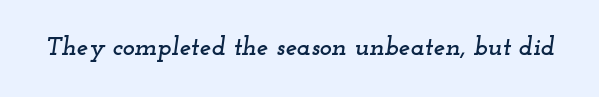
Nothing unusual about the tracking: characters are spaced as the font intends. The area under the type is left untouched. The glyphs look as if they've been sheared to an angle.
